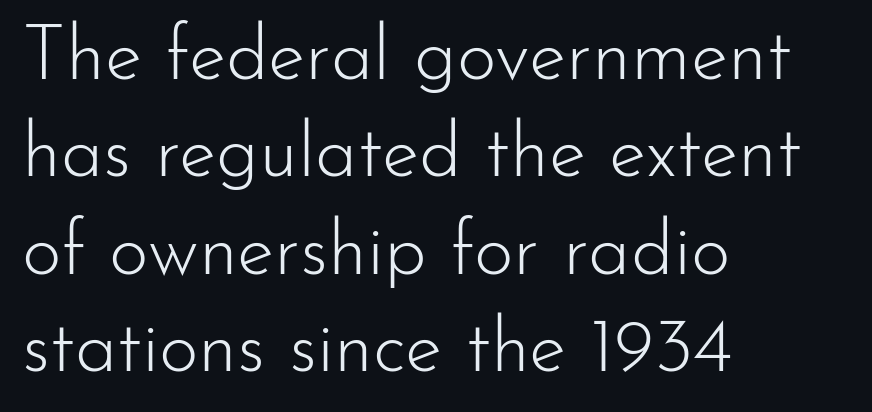
Q: Is the text bold? A: No.
Q: Is the text italic (slanted)? A: No, it is upright.
Q: Is the typeface a serif or a sans-serif typeface? A: Sans-serif.
Q: Is the text underlined? A: No.
Q: How is the paragraph aligned? A: Left-aligned.
Q: Is the spacing between letters normal or unusually wide? A: Normal.
Q: Is the spacing between lines tight, normal or loose? A: Normal.
Q: Width (condensed, normal, or wide)? A: Normal.
Q: Stroke contrast? A: Low.
Q: x-height? A: Small.
Q: Monospaced? A: No.
